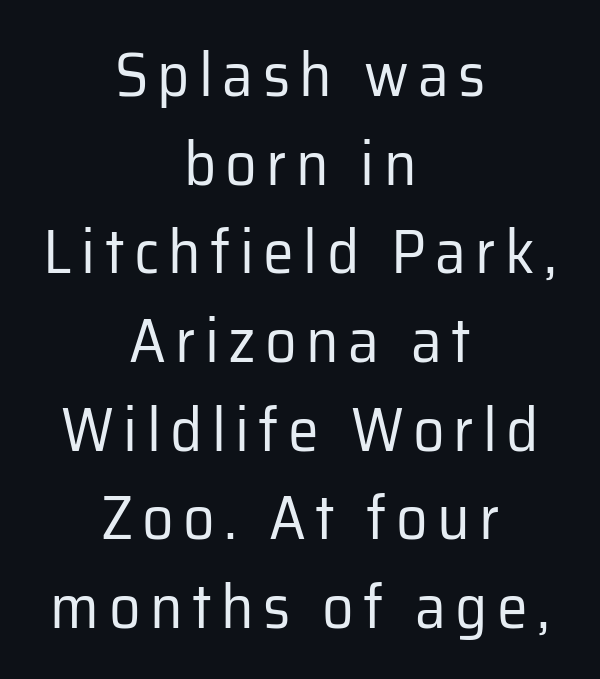
Descender tails drop into unmarked territory. Nope, not italic — everything's standing straight. Line starts and ends both wander, symmetrically. If you measured baseline to baseline, you'd find a middling distance. Here the designer chose a conventional face with non-uniform glyph widths.
